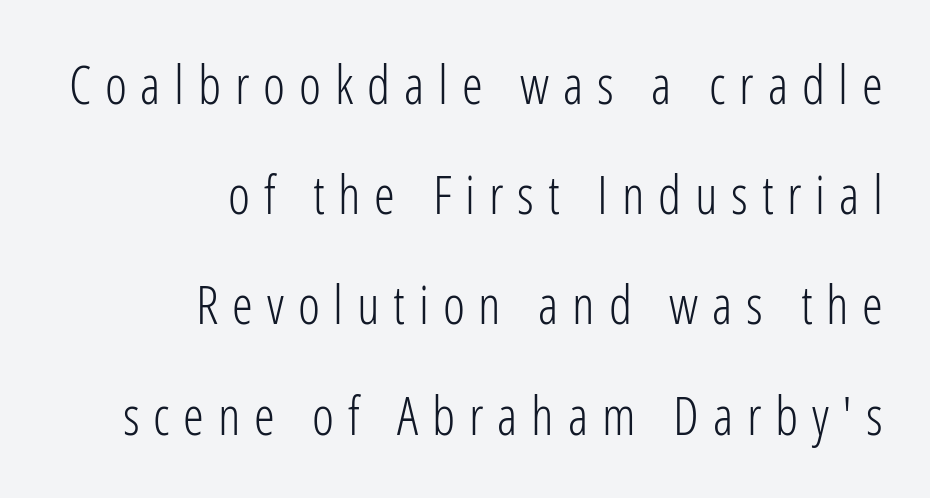
Q: Is the text bold? A: No.
Q: Is the text italic (slanted)? A: No, it is upright.
Q: Is the typeface a serif or a sans-serif typeface? A: Sans-serif.
Q: Is the text underlined? A: No.
Q: How is the paragraph aligned? A: Right-aligned.
Q: Is the spacing between letters normal or unusually wide? A: Unusually wide.
Q: Is the spacing between lines tight, normal or loose? A: Loose.
Q: Width (condensed, normal, or wide)? A: Condensed.
Q: Stroke contrast? A: Low.
Q: x-height? A: Medium.
Q: Monospaced? A: No.
